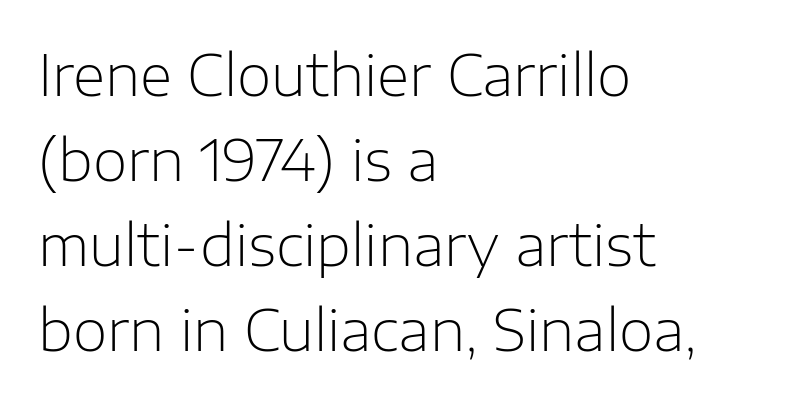
The image shows 56 px light sans-serif type, upright; set left-aligned, normal line spacing (1.52x), normal letter spacing, not underlined; low stroke contrast and a medium x-height.
